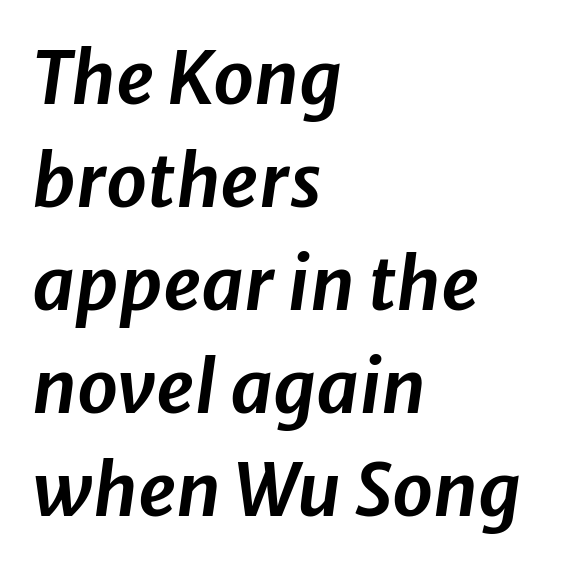
{"italic": "yes", "lean": "right", "slant_degrees": 8, "width": "normal", "stroke_contrast": "low", "x_height": "medium", "monospaced": "no", "underline": "no", "align": "left", "line_spacing": "normal", "line_spacing_ratio": 1.41, "letter_spacing": "normal", "letter_spacing_em": 0.0, "glyph_px": 73}
